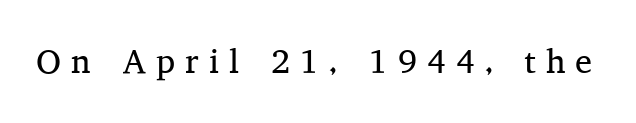
This sample has the flowing, uneven cadence of proportional lettering. This is not heavy type; no bold has been used. Serif or sans? Serif — the stroke terminals have little feet. Display-style spreading of the glyphs; the letterfit is very open. Each row of text sits above clean, open space.
